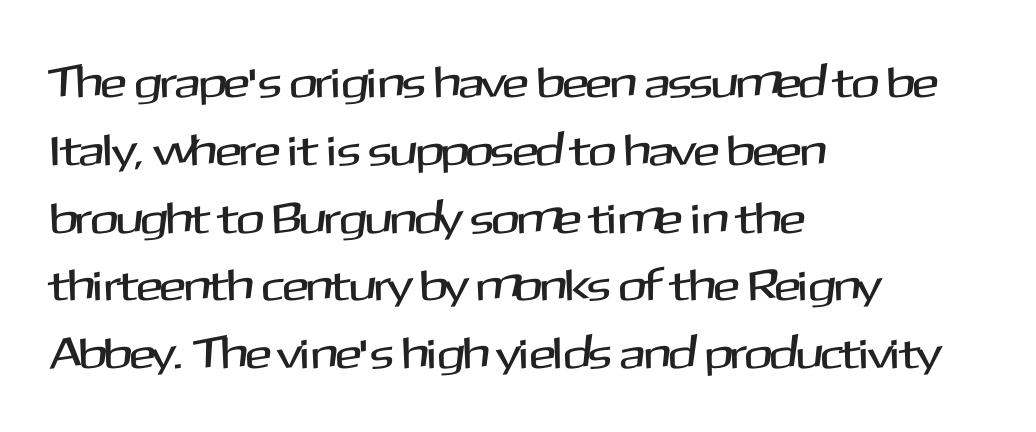
The image shows 44 px sans-serif type, upright; set left-aligned, normal line spacing (1.54x), normal letter spacing, not underlined; medium stroke contrast and a medium x-height.
